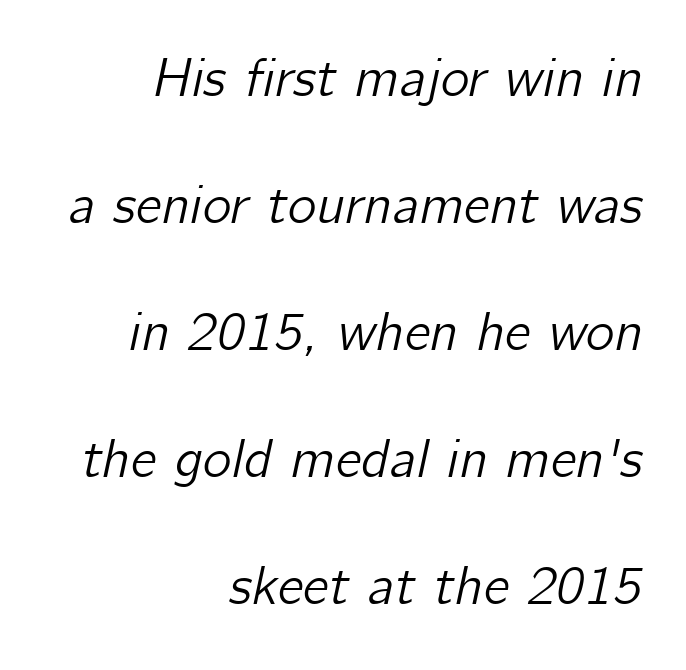
The block of text is sparse from top to bottom, with ample space between rows. No extra tracking has been applied to these lines. Emphasis-style slanted type is in use. A typesetter would call this proportional, since set widths differ per character. The typesetter chose a ragged-left arrangement here. Beneath every word, the page is bare.
